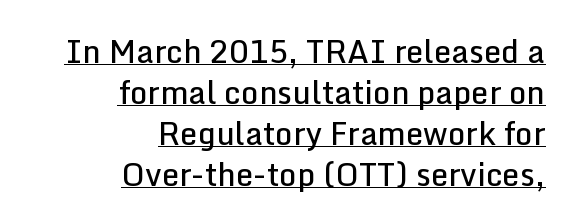
Q: Is the text bold? A: Semi-bold.
Q: Is the text italic (slanted)? A: No, it is upright.
Q: Is the typeface a serif or a sans-serif typeface? A: Sans-serif.
Q: Is the text underlined? A: Yes.
Q: How is the paragraph aligned? A: Right-aligned.
Q: Is the spacing between letters normal or unusually wide? A: Normal.
Q: Is the spacing between lines tight, normal or loose? A: Normal.
Q: Width (condensed, normal, or wide)? A: Normal.
Q: Stroke contrast? A: Low.
Q: x-height? A: Medium.
Q: Monospaced? A: No.
